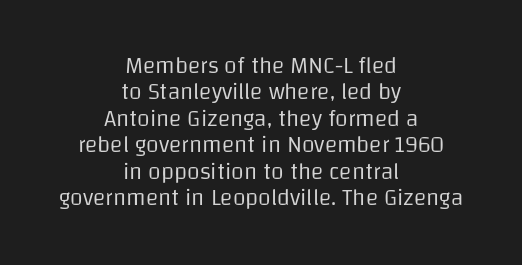
The image shows 23 px text type, upright; set centered, tight line spacing (1.15x), normal letter spacing, not underlined.
